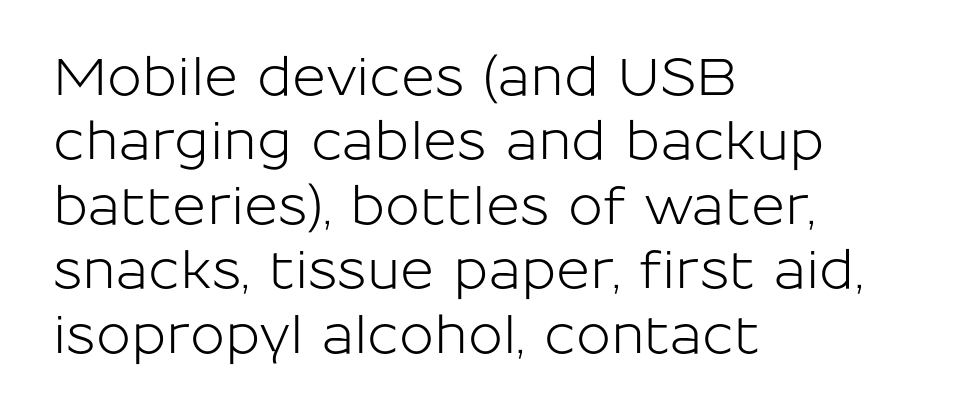
{"serif": "no", "italic": "no", "width": "normal", "stroke_contrast": "low", "x_height": "medium", "monospaced": "no", "underline": "no", "align": "left", "line_spacing_ratio": 1.24, "letter_spacing": "normal", "letter_spacing_em": 0.0, "glyph_px": 52}
